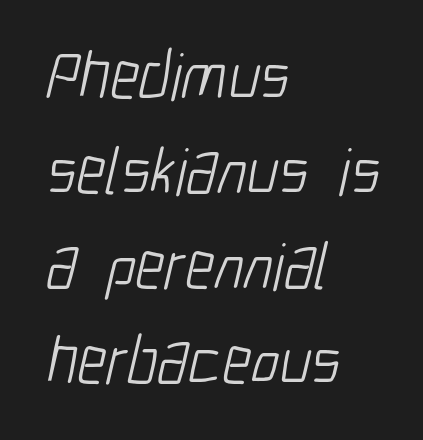
{"serif": "no", "bold": "no", "weight": "light", "width": "condensed", "stroke_contrast": "low", "x_height": "medium", "monospaced": "no", "underline": "no", "align": "left", "line_spacing": "normal", "line_spacing_ratio": 1.42, "letter_spacing": "normal", "letter_spacing_em": 0.0, "glyph_px": 67}
